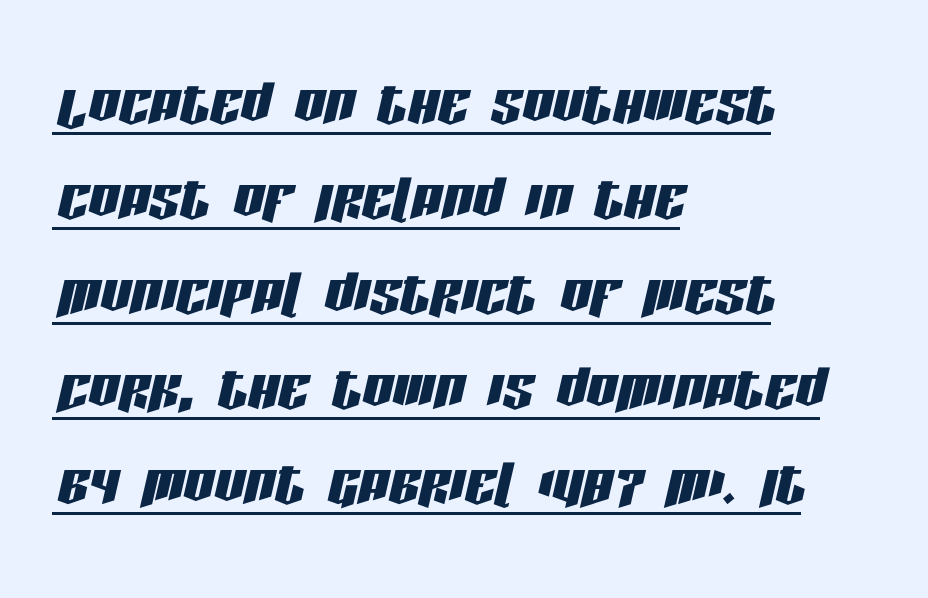
Q: Is the text italic (slanted)? A: Yes, it leans right by about 13 degrees.
Q: Is the text underlined? A: Yes.
Q: How is the paragraph aligned? A: Left-aligned.
Q: Is the spacing between letters normal or unusually wide? A: Normal.
Q: Is the spacing between lines tight, normal or loose? A: Normal.
Q: Width (condensed, normal, or wide)? A: Condensed.
Q: Stroke contrast? A: Low.
Q: x-height? A: Large.
Q: Monospaced? A: No.
